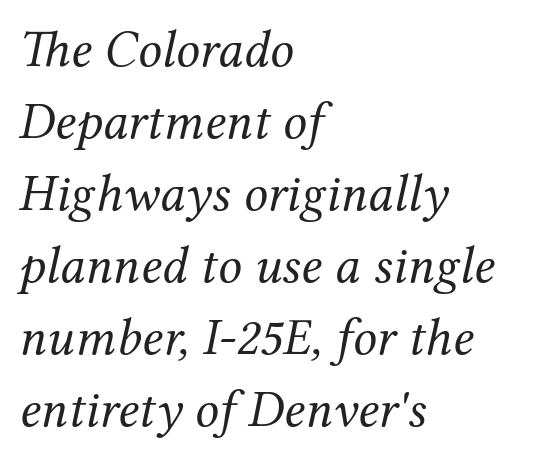
Spacing verdict: proportional, widths tailored to each character. Quick note: underline off. Baseline-to-baseline distance is the conventional proportion of letter height. These lines keep a tight, regular rhythm from letter to letter.
